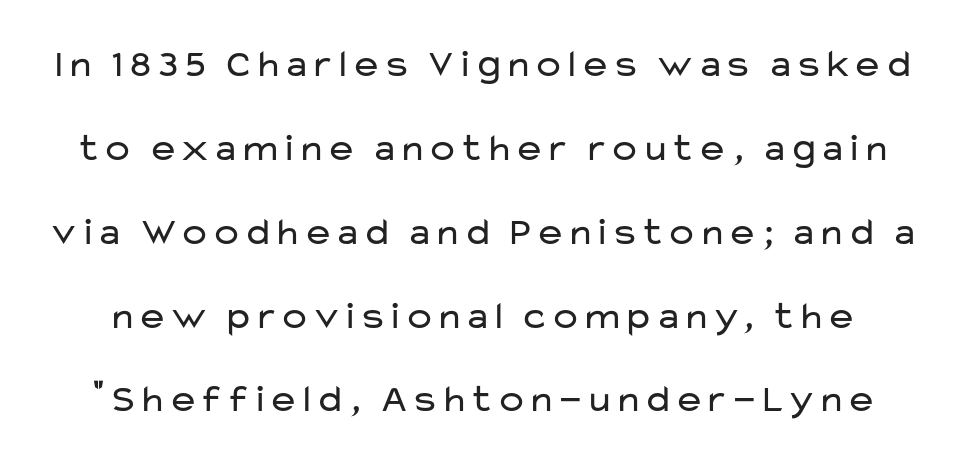
The image shows 39 px regular-weight, wide sans-serif type, upright; set loose line spacing (2.15x), normal letter spacing, not underlined; low stroke contrast and a medium x-height.
